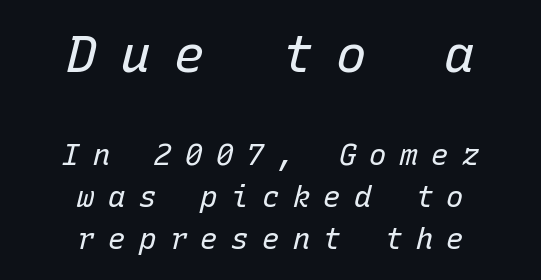
Interline gaps are of average width in this sample. Glance below the letters and you will spot only blank space. Every character sits at an angle, as italics do. Heaviness? Minimal to ordinary, like unemphasized prose.
